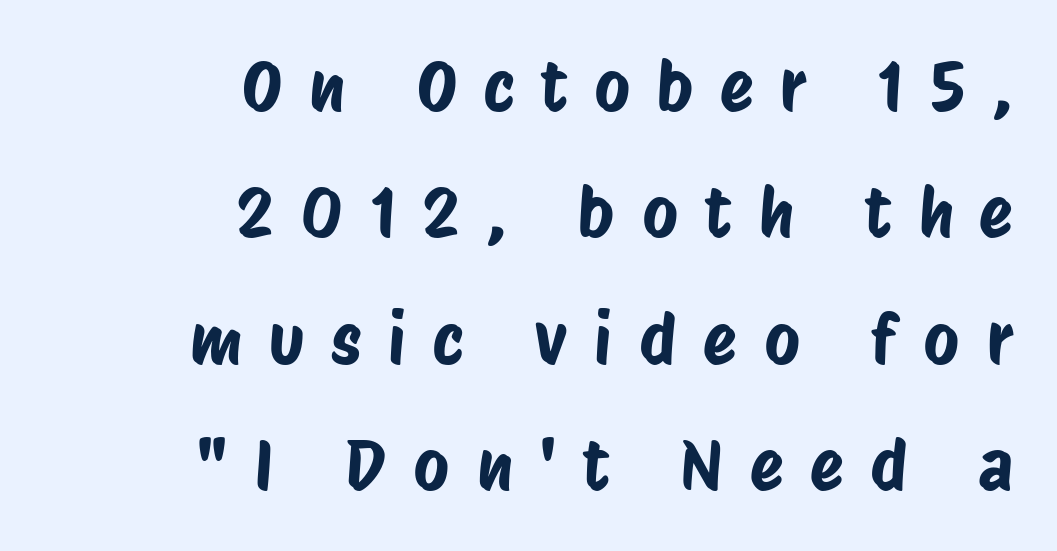
Q: Is the typeface a serif or a sans-serif typeface? A: Sans-serif.
Q: Is the text underlined? A: No.
Q: How is the paragraph aligned? A: Right-aligned.
Q: Is the spacing between letters normal or unusually wide? A: Unusually wide.
Q: Width (condensed, normal, or wide)? A: Condensed.
Q: Stroke contrast? A: Low.
Q: x-height? A: Large.
Q: Monospaced? A: No.
